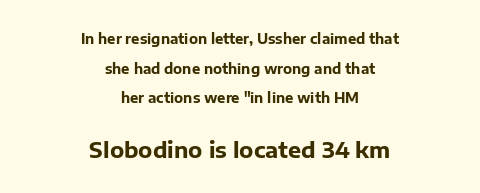
Q: Is the text bold? A: Yes.
Q: Is the text italic (slanted)? A: No, it is upright.
Q: Is the text underlined? A: No.
Q: How is the paragraph aligned? A: Centered.
Q: Is the spacing between letters normal or unusually wide? A: Normal.
Q: Is the spacing between lines tight, normal or loose? A: Loose.
Q: Which block of text is set in a larger size, the first (top) or the second (bottom)? A: The second (bottom) one.
